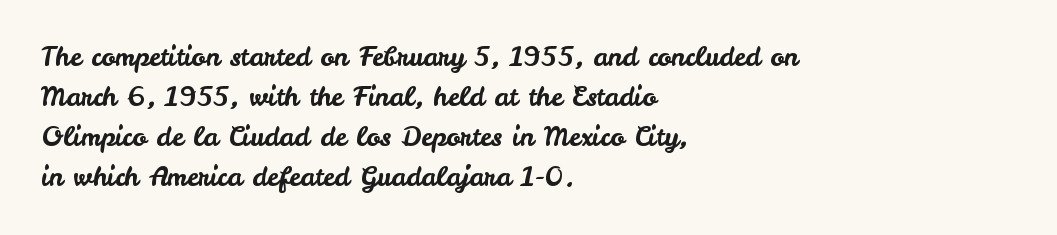
Descender tails drop into unmarked territory. Each word holds together tightly as a unit, with standard inter-letter gaps. A student would call this left alignment; a typographer would say flush left, rag right. If you measured baseline to baseline, you'd find a middling distance.
